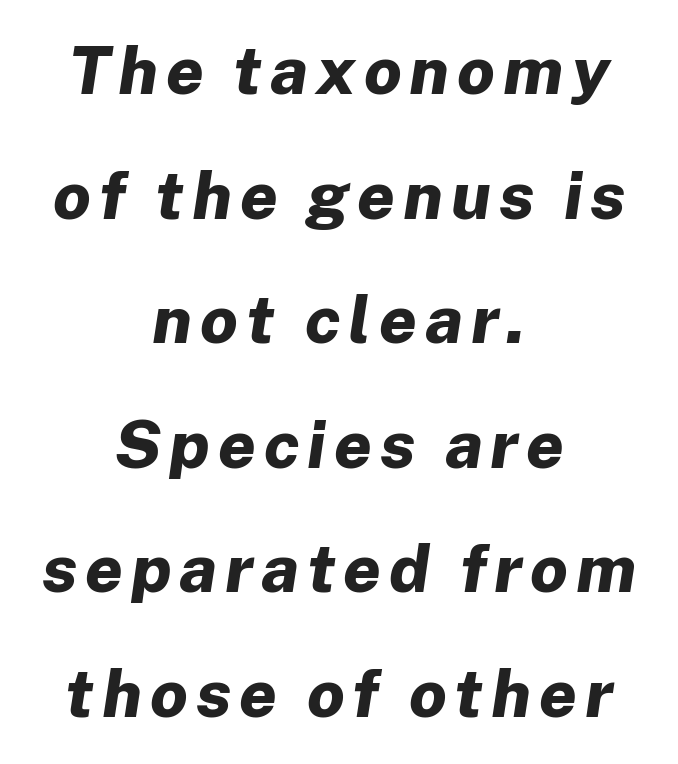
{"italic": "yes", "lean": "right", "slant_degrees": 8, "bold": "yes", "weight": "bold", "width": "normal", "stroke_contrast": "low", "x_height": "medium", "monospaced": "no", "underline": "no", "align": "center", "line_spacing_ratio": 1.86, "glyph_px": 67}
